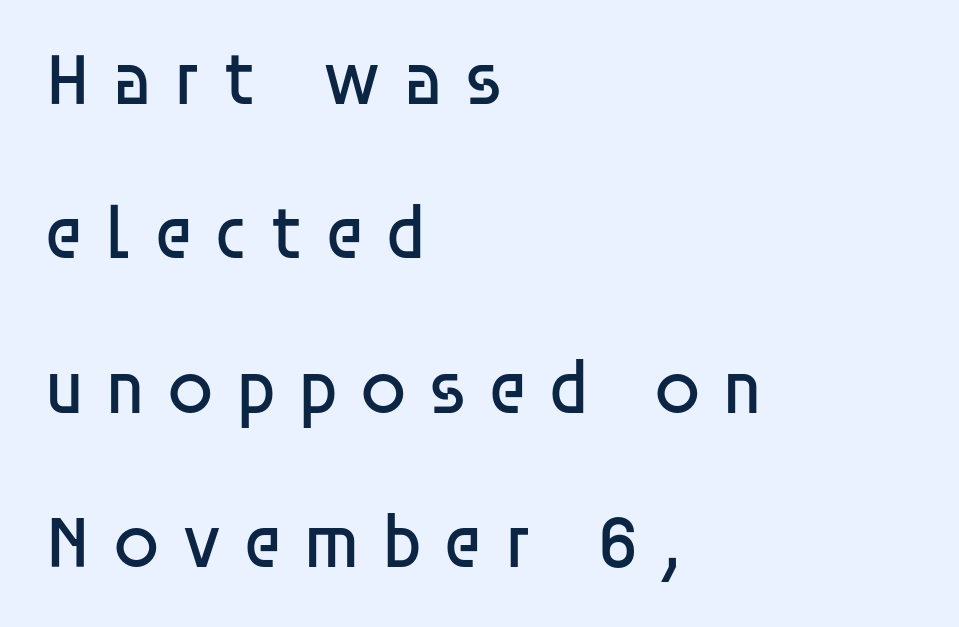
Posture: vertical. The line texture is sparse and dotted thanks to wide tracking. Horizontally, the lines are justified to the leading edge only. Successive baselines arrive slowly, with a big drop between each.
